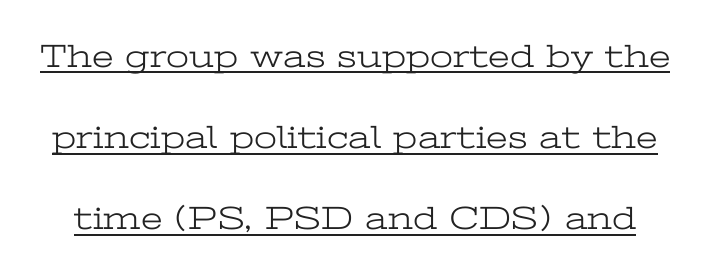
The image shows 33 px light, wide serif type, upright; set loose line spacing (2.46x), normal letter spacing, underlined; low stroke contrast and a medium x-height.
